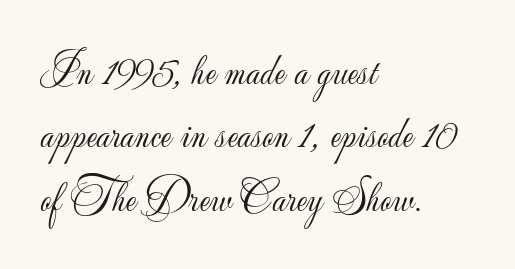
Clear beneath every line of the passage. Casual observation: everything's shoved over to the left. Here the glyphs are tracked normally, forming tight word shapes. A normal amount of white space separates one row of letters from the next. The font is comparable to plain body text, perhaps lighter.
